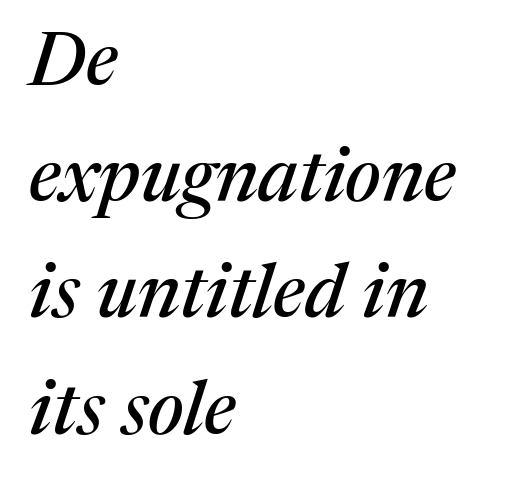
The image shows 75 px serif type, italic (leaning right); set left-aligned, normal line spacing (1.55x), normal letter spacing, not underlined; medium stroke contrast and a medium x-height.
